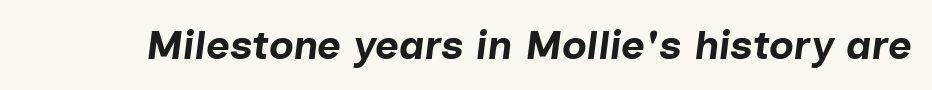
Q: Is the text bold? A: Yes.
Q: Is the text italic (slanted)? A: Yes, it leans right by about 7 degrees.
Q: Is the text underlined? A: No.
Q: Is the spacing between letters normal or unusually wide? A: Normal.
Q: Width (condensed, normal, or wide)? A: Normal.
Q: Stroke contrast? A: Low.
Q: x-height? A: Medium.
Q: Monospaced? A: No.
